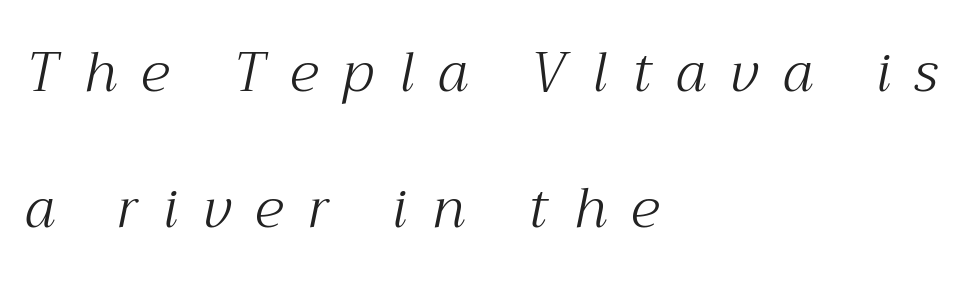
The image shows 55 px light serif type, italic (leaning right); set left-aligned, loose line spacing (2.48x), unusually wide letter spacing (+0.45 em), not underlined; medium stroke contrast and a medium x-height.
